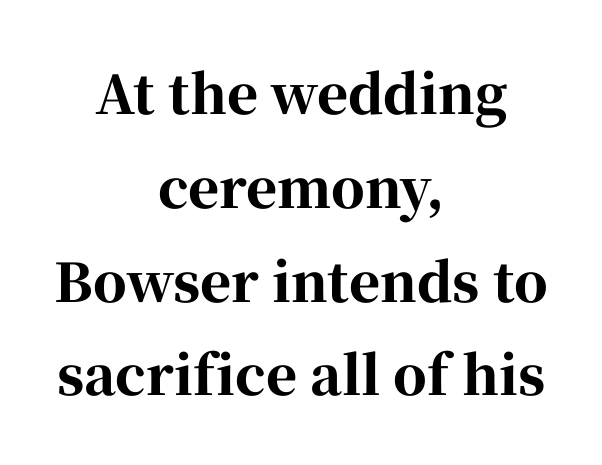
Rule under the text: the space is simply empty. Vertical strokes here are truly vertical. The font family rendered here belongs to the serif group. Bold? Absolutely — the strokes are thick and heavy.
